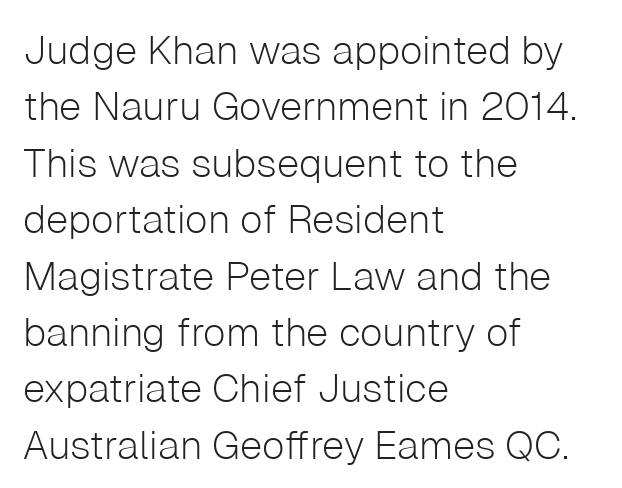
{"serif": "no", "italic": "no", "bold": "no", "weight": "light", "width": "normal", "stroke_contrast": "low", "x_height": "medium", "monospaced": "no", "underline": "no", "align": "left", "line_spacing": "normal", "line_spacing_ratio": 1.41, "letter_spacing": "normal", "letter_spacing_em": 0.0, "glyph_px": 40}
